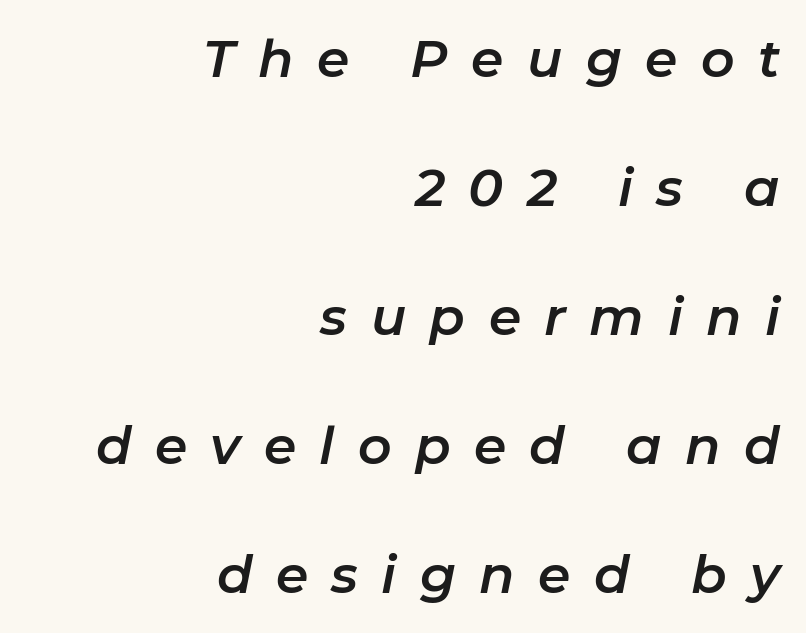
Q: Is the text italic (slanted)? A: Yes, it leans right by about 11 degrees.
Q: Is the text underlined? A: No.
Q: How is the paragraph aligned? A: Right-aligned.
Q: Is the spacing between letters normal or unusually wide? A: Unusually wide.
Q: Is the spacing between lines tight, normal or loose? A: Loose.
Q: Width (condensed, normal, or wide)? A: Normal.
Q: Stroke contrast? A: Low.
Q: x-height? A: Medium.
Q: Monospaced? A: No.
